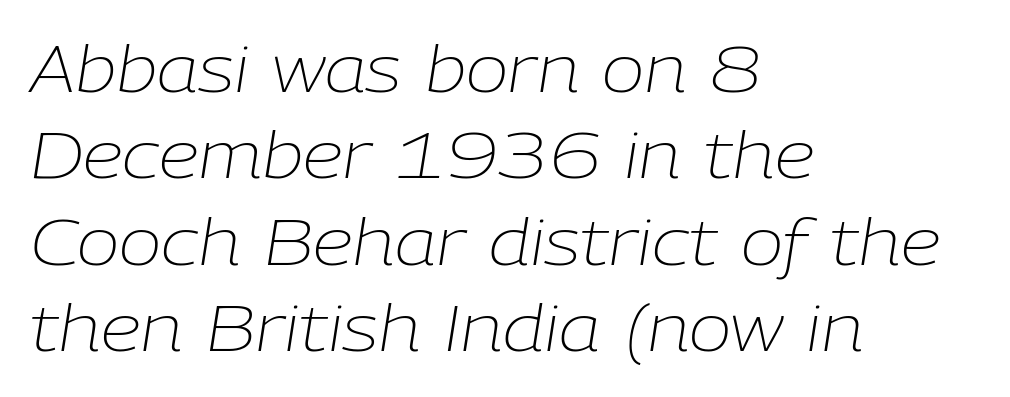
Looks like regular typesetting: each glyph gets only the width it needs. Descenders are the only things crossing below the line. Heft: none added — not bold. In terms of posture, this sample is oblique.
